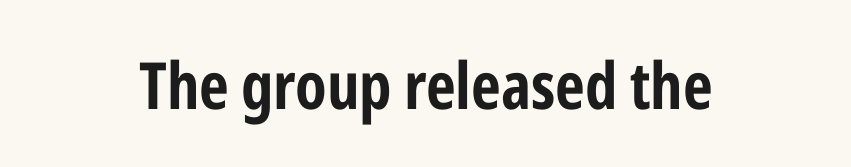
{"serif": "no", "italic": "no", "width": "condensed", "stroke_contrast": "low", "x_height": "medium", "monospaced": "no", "underline": "no", "align": "center", "letter_spacing": "normal", "letter_spacing_em": 0.0, "glyph_px": 65}
